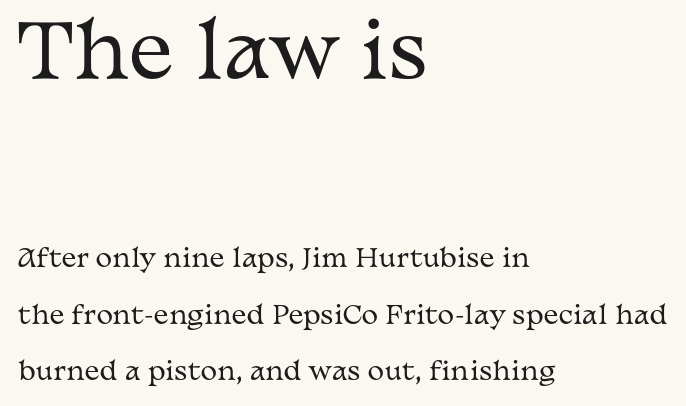
The image shows 75 px regular-weight, wide serif type, upright; set left-aligned, loose line spacing (2.26x), normal letter spacing, not underlined; the first (top) block is 3.0x larger; medium stroke contrast and a medium x-height.
